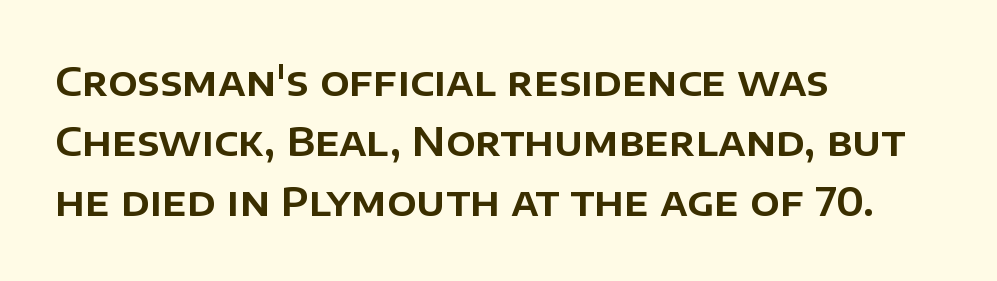
A typesetter would label this face a sans. The designer left line spacing at the default. The passage shown is typed in a proportional face where columns would drift. Check the space under the baseline: it is left empty.
